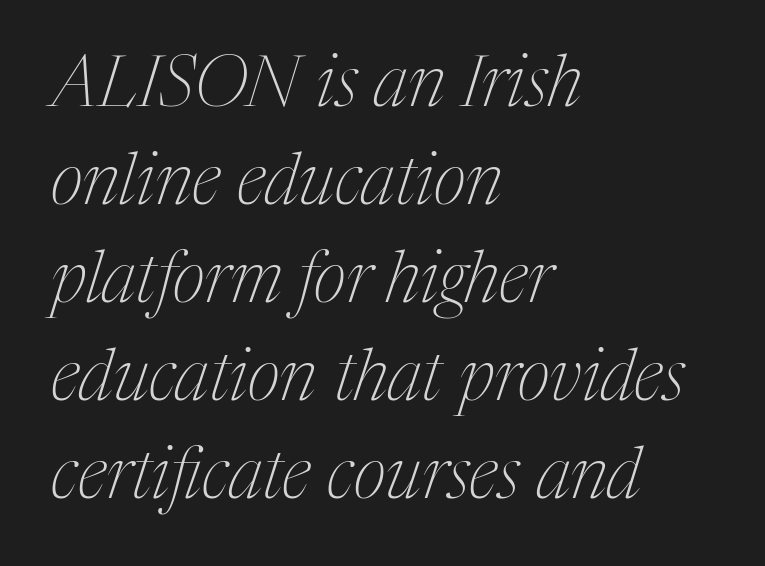
The glyphs look as if they've been sheared to an angle. The characters display serif detailing at their extremities. The string is rendered with underlining switched off. The typeface has the unassuming heft of standard copy or less.
